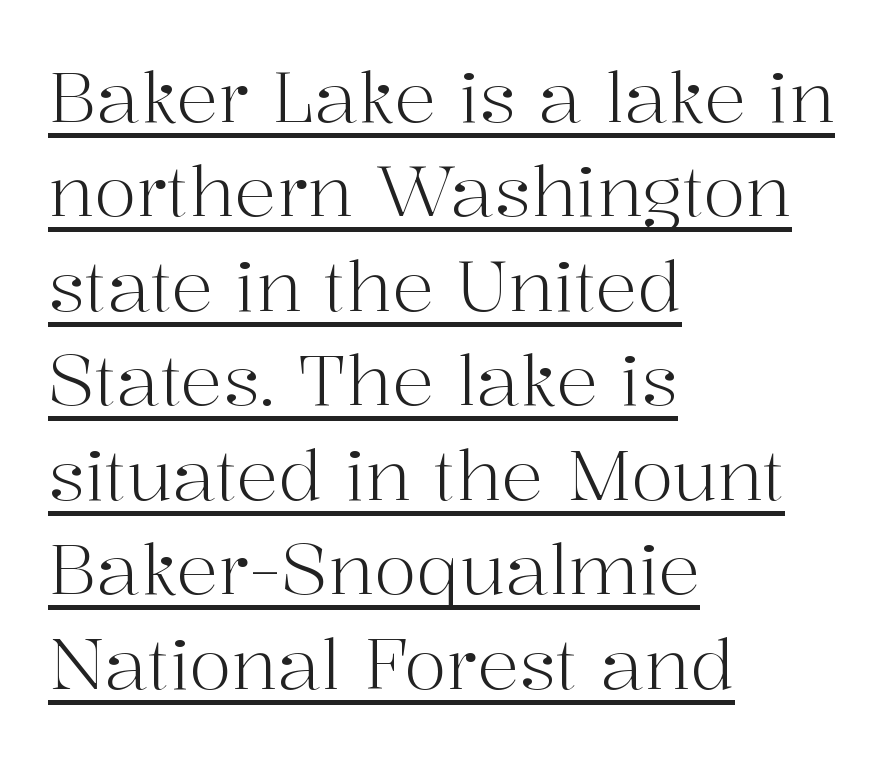
Q: Is the text bold? A: No.
Q: Is the text italic (slanted)? A: No, it is upright.
Q: Is the typeface a serif or a sans-serif typeface? A: Serif.
Q: Is the text underlined? A: Yes.
Q: How is the paragraph aligned? A: Left-aligned.
Q: Is the spacing between letters normal or unusually wide? A: Normal.
Q: Is the spacing between lines tight, normal or loose? A: Normal.
Q: Width (condensed, normal, or wide)? A: Normal.
Q: Stroke contrast? A: High.
Q: x-height? A: Medium.
Q: Monospaced? A: No.
